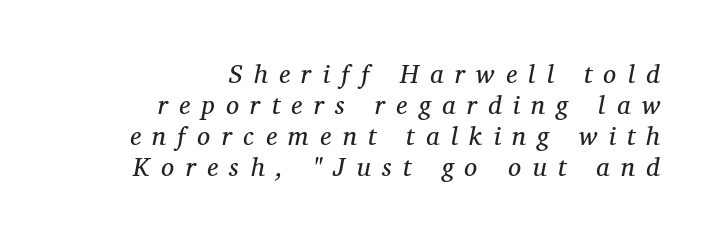
The image shows 26 px text type, italic (leaning right); set right-aligned, line spacing 1.19x, unusually wide letter spacing (+0.44 em), not underlined.
